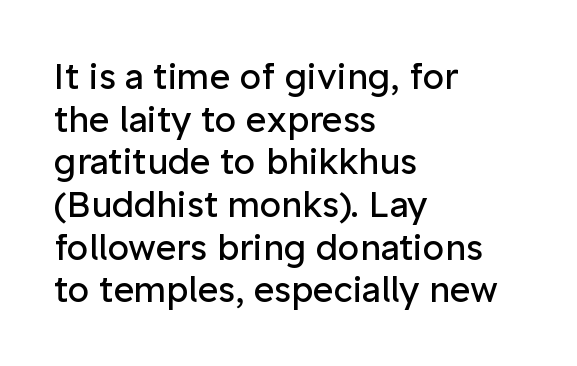
Q: Is the text bold? A: No.
Q: Is the text italic (slanted)? A: No, it is upright.
Q: Is the typeface a serif or a sans-serif typeface? A: Sans-serif.
Q: Is the text underlined? A: No.
Q: How is the paragraph aligned? A: Left-aligned.
Q: Is the spacing between letters normal or unusually wide? A: Normal.
Q: Width (condensed, normal, or wide)? A: Normal.
Q: Stroke contrast? A: Low.
Q: x-height? A: Medium.
Q: Monospaced? A: No.
